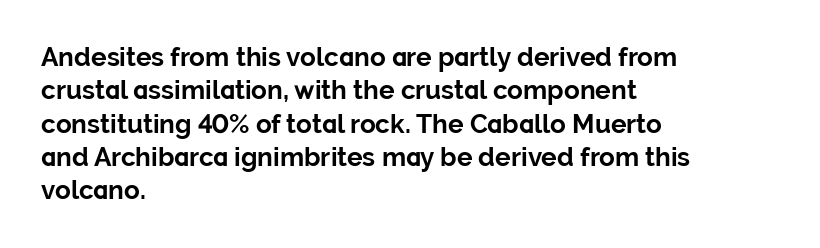
{"italic": "no", "bold": "yes", "underline": "no", "align": "left", "line_spacing": "normal", "line_spacing_ratio": 1.28, "letter_spacing": "normal", "letter_spacing_em": 0.0, "glyph_px": 26}
